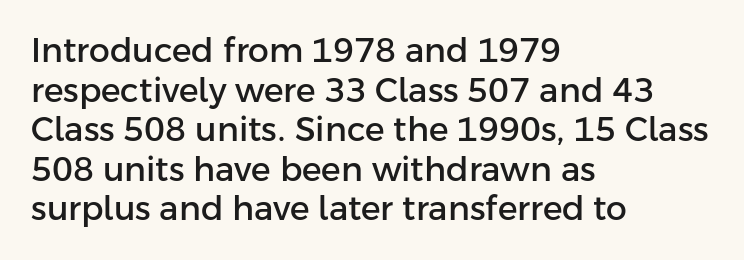
The image shows 33 px sans-serif type, upright; set left-aligned, line spacing 1.2x, normal letter spacing, not underlined; low stroke contrast and a medium x-height.
